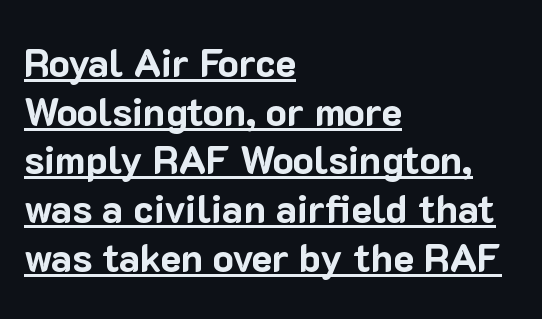
The image shows 39 px bold sans-serif type, upright; set left-aligned, normal line spacing (1.25x), normal letter spacing, underlined; low stroke contrast and a medium x-height.
